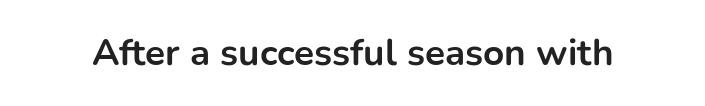
{"serif": "no", "italic": "no", "bold": "yes", "weight": "bold", "width": "normal", "stroke_contrast": "low", "x_height": "medium", "monospaced": "no", "underline": "no", "letter_spacing": "normal", "letter_spacing_em": 0.0, "glyph_px": 37}
